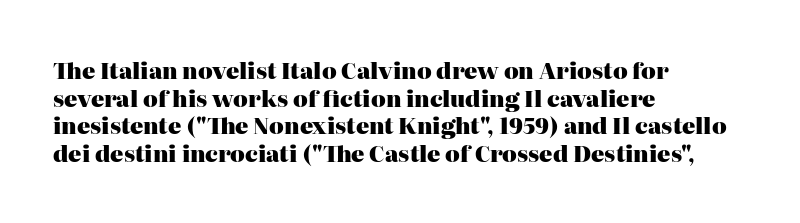
The image shows 22 px bold type, upright; set left-aligned, normal line spacing (1.26x), normal letter spacing, not underlined.
